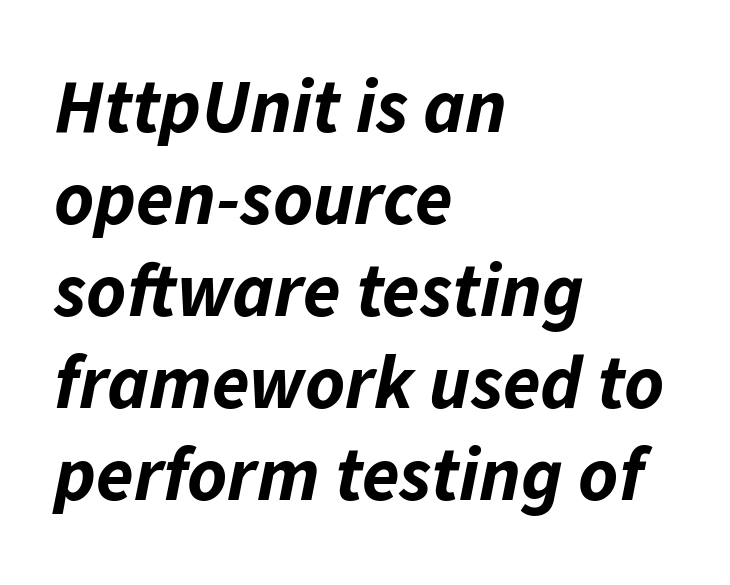
Q: Is the text bold? A: Yes.
Q: Is the text italic (slanted)? A: Yes, it leans right by about 11 degrees.
Q: Is the text underlined? A: No.
Q: How is the paragraph aligned? A: Left-aligned.
Q: Is the spacing between letters normal or unusually wide? A: Normal.
Q: Width (condensed, normal, or wide)? A: Normal.
Q: Stroke contrast? A: Low.
Q: x-height? A: Medium.
Q: Monospaced? A: No.
